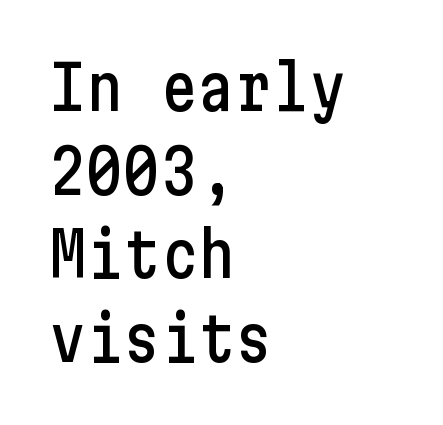
Note: no serifs on the glyphs. Beneath every word, the page is bare. Style check: upright. The ragged edge is on the right, which tells us the setting is flush left. Evenly set lines give the paragraph a standard silhouette. No extra tracking has been applied to these lines.
